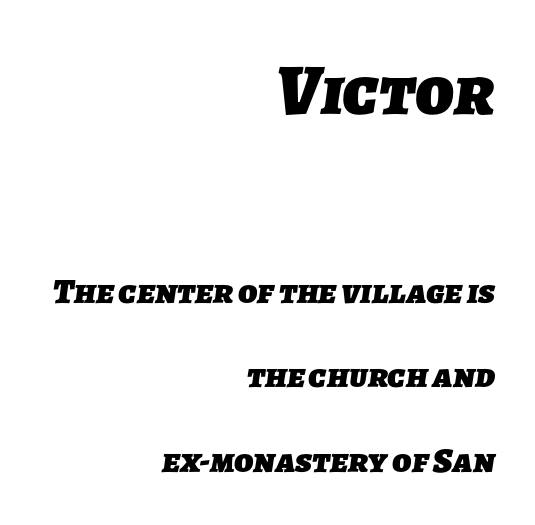
The foot of each line stays bare and open. The lines in this sample share a right terminus and differ only in where they begin. The characters look thick and weighty, a clear bold. Here the designer chose a conventional face with non-uniform glyph widths. Top chunk: large. Bottom chunk: small.
